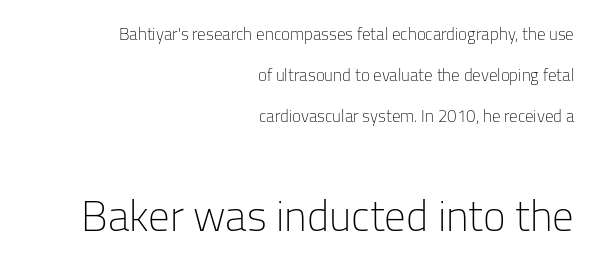
{"serif": "no", "italic": "no", "bold": "no", "weight": "light", "width": "normal", "stroke_contrast": "low", "x_height": "medium", "monospaced": "no", "underline": "no", "align": "right", "line_spacing": "loose", "line_spacing_ratio": 2.4, "letter_spacing": "normal", "letter_spacing_em": 0.0, "larger_block": "second", "size_ratio": 2.53, "glyph_px": 43}
